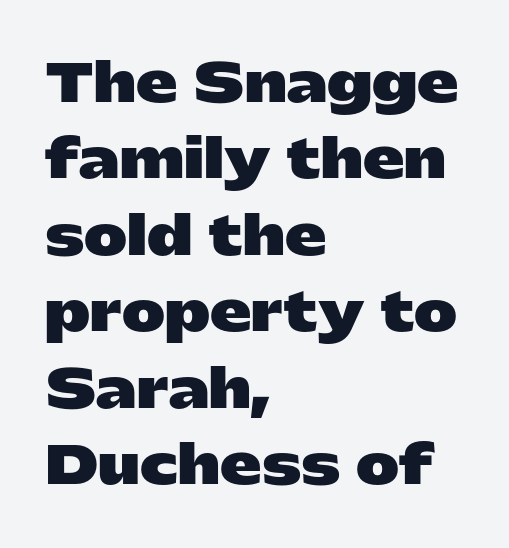
The image shows 52 px heavy, wide sans-serif type, upright; set left-aligned, normal line spacing (1.47x), normal letter spacing, not underlined; low stroke contrast and a medium x-height.
